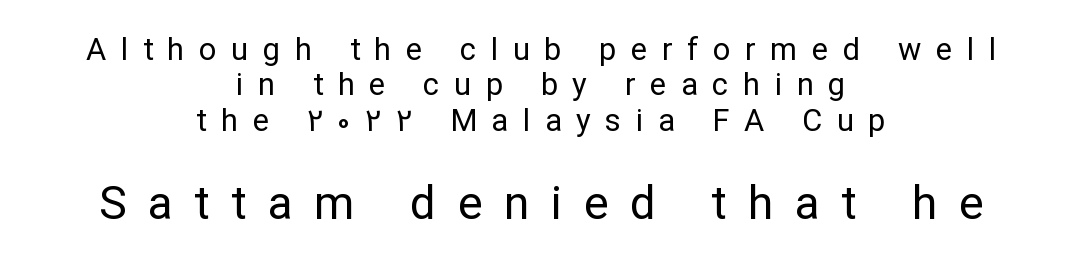
Q: Is the text bold? A: No.
Q: Is the text italic (slanted)? A: No, it is upright.
Q: Is the typeface a serif or a sans-serif typeface? A: Sans-serif.
Q: Is the text underlined? A: No.
Q: How is the paragraph aligned? A: Centered.
Q: Is the spacing between letters normal or unusually wide? A: Unusually wide.
Q: Is the spacing between lines tight, normal or loose? A: Tight.
Q: Which block of text is set in a larger size, the first (top) or the second (bottom)? A: The second (bottom) one.
Q: Width (condensed, normal, or wide)? A: Normal.
Q: Stroke contrast? A: Low.
Q: x-height? A: Medium.
Q: Monospaced? A: No.
